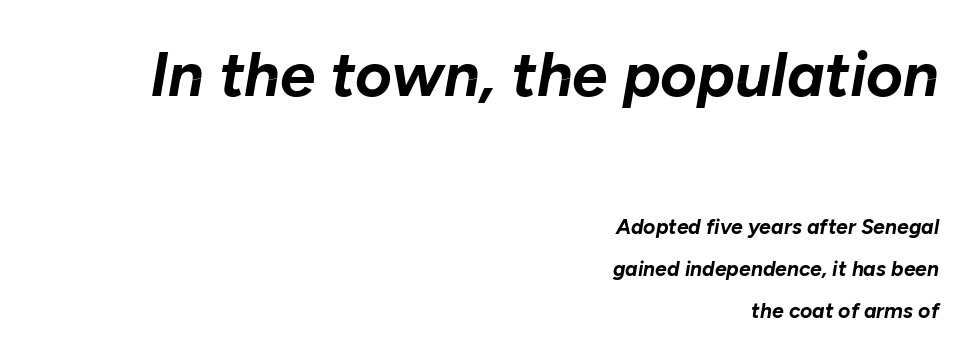
A great deal of white space separates one row of letters from the next. Students, this is bold: see how much ink each stroke carries. The horizontal fit of the characters is conventional and even. Top chunk: large. Bottom chunk: small. The strip under each line holds only bare page.
